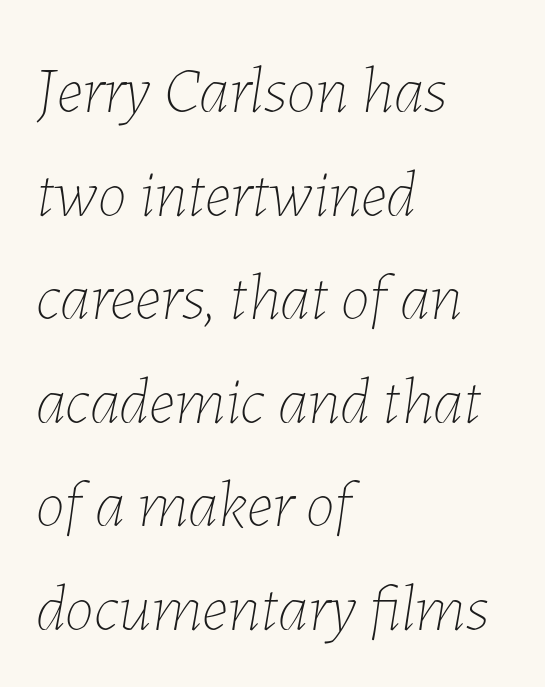
Q: Is the text bold? A: No.
Q: Is the text italic (slanted)? A: Yes, it leans right by about 7 degrees.
Q: Is the text underlined? A: No.
Q: How is the paragraph aligned? A: Left-aligned.
Q: Is the spacing between letters normal or unusually wide? A: Normal.
Q: Is the spacing between lines tight, normal or loose? A: Normal.
Q: Width (condensed, normal, or wide)? A: Normal.
Q: Stroke contrast? A: Low.
Q: x-height? A: Medium.
Q: Monospaced? A: No.
